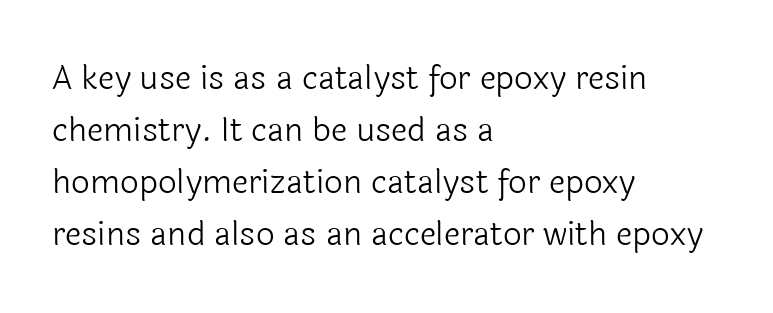
Q: Is the text bold? A: No.
Q: Is the text italic (slanted)? A: No, it is upright.
Q: Is the typeface a serif or a sans-serif typeface? A: Sans-serif.
Q: Is the text underlined? A: No.
Q: How is the paragraph aligned? A: Left-aligned.
Q: Is the spacing between letters normal or unusually wide? A: Normal.
Q: Is the spacing between lines tight, normal or loose? A: Normal.
Q: Width (condensed, normal, or wide)? A: Normal.
Q: x-height? A: Medium.
Q: Monospaced? A: No.
